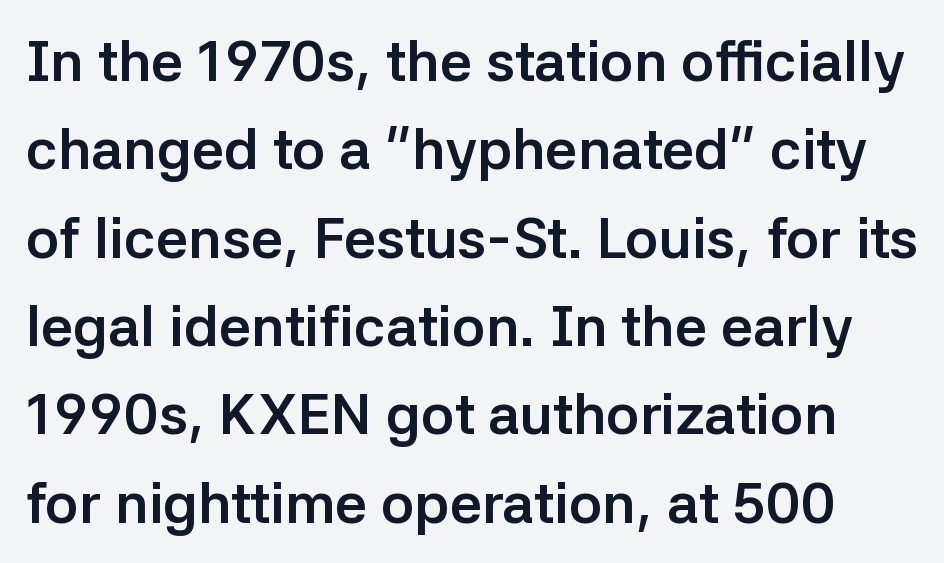
The string is rendered with underlining switched off. Classification — sans serif. The letters sit at their default tracking, neither squeezed nor spread. Does the leading feel generous? No, just average. Stroke thickness is high; the sample reads as a true bold.
